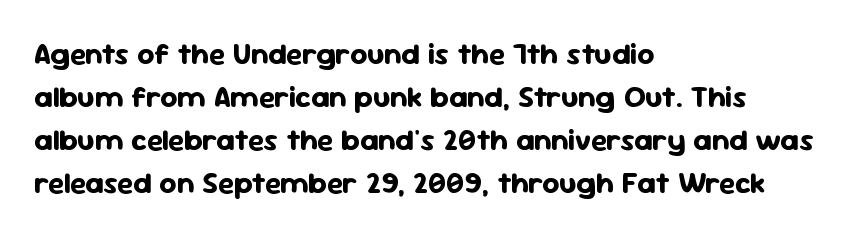
Every stem runs plumb, perpendicular to the baseline. Each new line begins a customary step beneath the previous one. Notice how the passage keeps a crisp vertical edge on the left only. Each letter's strokes conclude bluntly, with no projecting serifs. Rule under the text: the space is simply empty. Inter-character spacing is left at the font's built-in metrics.
